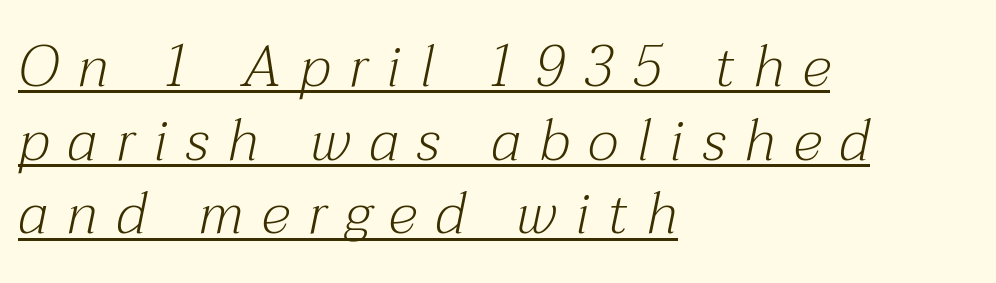
Q: Is the text bold? A: No.
Q: Is the text italic (slanted)? A: Yes, it leans right by about 12 degrees.
Q: Is the typeface a serif or a sans-serif typeface? A: Serif.
Q: Is the text underlined? A: Yes.
Q: How is the paragraph aligned? A: Left-aligned.
Q: Is the spacing between letters normal or unusually wide? A: Unusually wide.
Q: Is the spacing between lines tight, normal or loose? A: Normal.
Q: Width (condensed, normal, or wide)? A: Normal.
Q: Stroke contrast? A: Medium.
Q: x-height? A: Medium.
Q: Monospaced? A: No.
